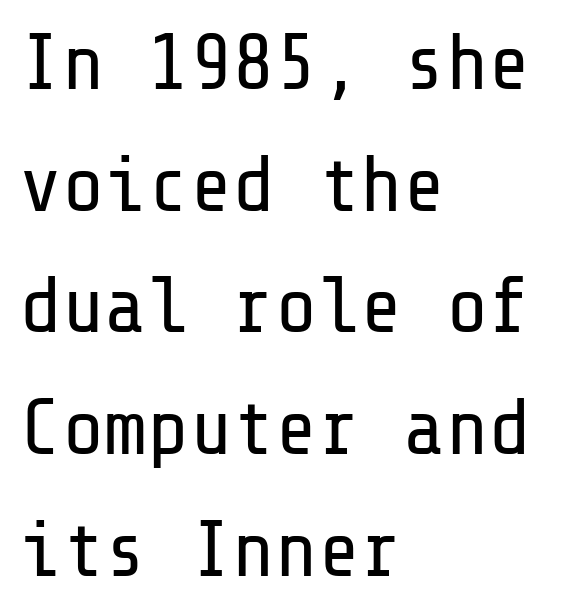
Q: Is the text bold? A: No.
Q: Is the text italic (slanted)? A: No, it is upright.
Q: Is the typeface a serif or a sans-serif typeface? A: Sans-serif.
Q: Is the text underlined? A: No.
Q: How is the paragraph aligned? A: Left-aligned.
Q: Is the spacing between letters normal or unusually wide? A: Normal.
Q: Is the spacing between lines tight, normal or loose? A: Normal.
Q: Width (condensed, normal, or wide)? A: Normal.
Q: Stroke contrast? A: Low.
Q: x-height? A: Medium.
